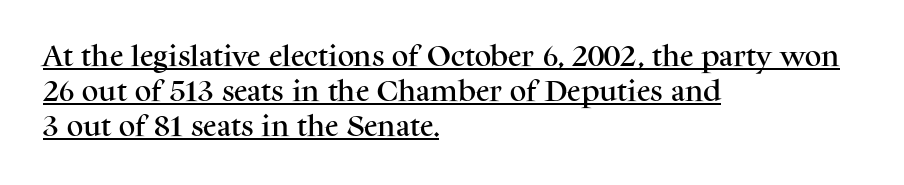
The image shows 23 px text type, upright; set left-aligned, normal line spacing (1.52x), normal letter spacing, underlined.
